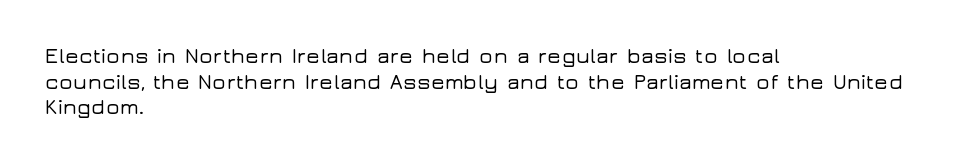
Q: Is the text italic (slanted)? A: No, it is upright.
Q: Is the text underlined? A: No.
Q: How is the paragraph aligned? A: Left-aligned.
Q: Is the spacing between letters normal or unusually wide? A: Normal.
